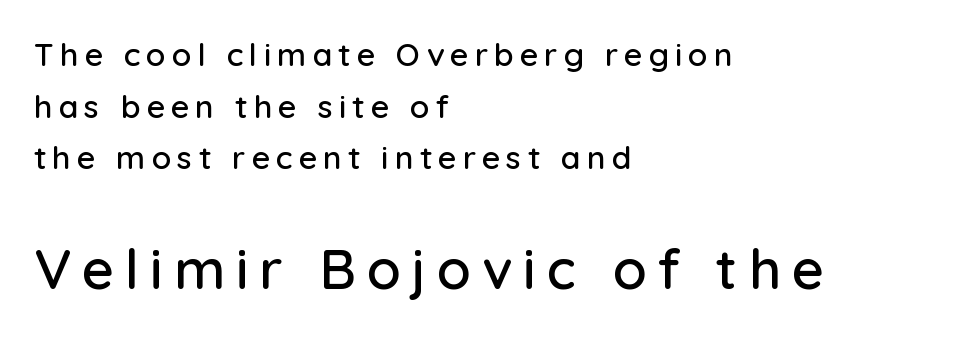
{"serif": "no", "italic": "no", "width": "normal", "stroke_contrast": "low", "x_height": "medium", "monospaced": "no", "underline": "no", "align": "left", "line_spacing": "normal", "line_spacing_ratio": 1.61, "larger_block": "second", "size_ratio": 1.75, "glyph_px": 56}
